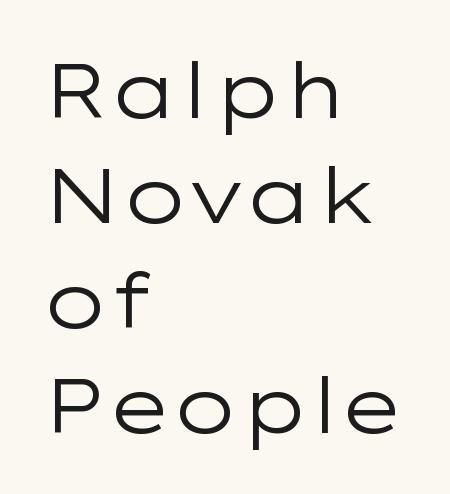
Is the letter spacing exaggerated? No — it looks like the ordinary default. Looks like regular typesetting: each glyph gets only the width it needs. The rendering uses a moderate line-height, typical for paragraphs. You can tell it's not italic because the verticals are truly vertical. The face looks like a standard text weight, possibly lighter. Horizontally, the lines are justified to the leading edge only.
